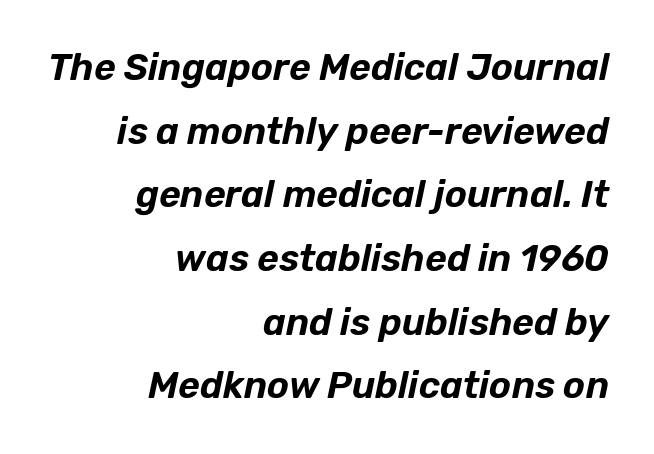
The image shows 37 px text type, italic (leaning right); set right-aligned, line spacing 1.72x, normal letter spacing, not underlined; low stroke contrast and a medium x-height.
